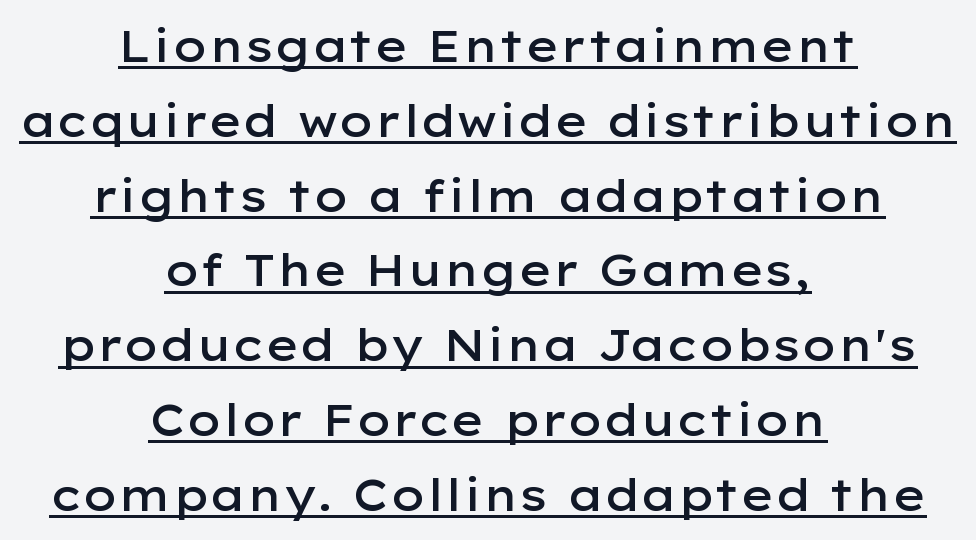
The image shows 44 px semibold, wide sans-serif type, upright; set centered, normal line spacing (1.7x), normal letter spacing, underlined; low stroke contrast and a medium x-height.
